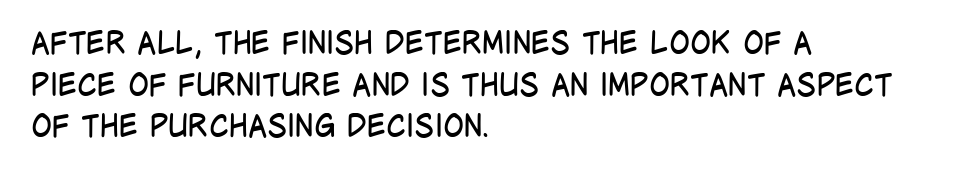
The image shows 31 px regular-weight, condensed sans-serif type, upright; set left-aligned, normal line spacing (1.34x), normal letter spacing, not underlined; low stroke contrast and a large x-height.
